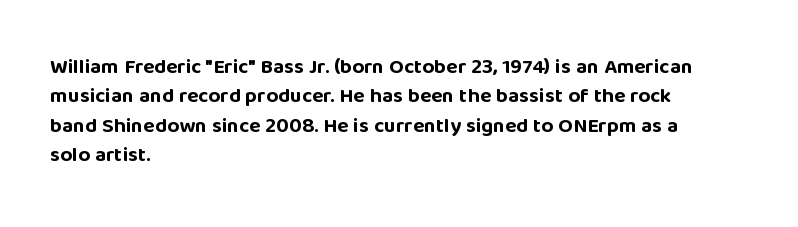
Q: Is the text bold? A: Yes.
Q: Is the text italic (slanted)? A: No, it is upright.
Q: Is the text underlined? A: No.
Q: How is the paragraph aligned? A: Left-aligned.
Q: Is the spacing between letters normal or unusually wide? A: Normal.
Q: Is the spacing between lines tight, normal or loose? A: Normal.
